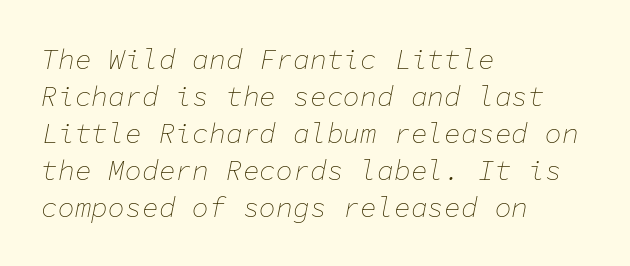
Underlining? Definitely not there. Left-aligned paragraph, ragged on the right. The axis of the letterforms is tilted away from vertical. You could count columns in this text — the font is strictly monospaced.
